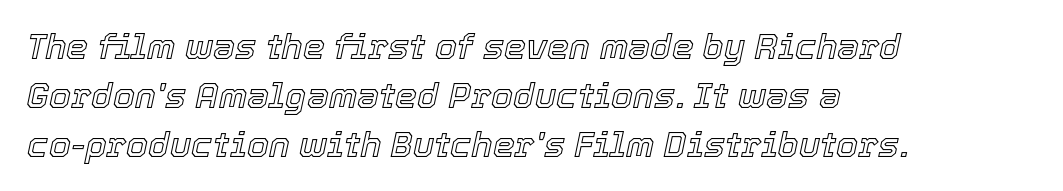
Q: Is the text italic (slanted)? A: Yes, it leans right by about 12 degrees.
Q: Is the text underlined? A: No.
Q: How is the paragraph aligned? A: Left-aligned.
Q: Is the spacing between letters normal or unusually wide? A: Normal.
Q: Is the spacing between lines tight, normal or loose? A: Normal.
Q: Width (condensed, normal, or wide)? A: Normal.
Q: x-height? A: Medium.
Q: Monospaced? A: No.
